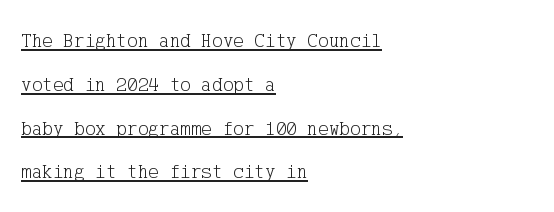
Q: Is the text bold? A: No.
Q: Is the text italic (slanted)? A: No, it is upright.
Q: Is the text underlined? A: Yes.
Q: How is the paragraph aligned? A: Left-aligned.
Q: Is the spacing between letters normal or unusually wide? A: Normal.
Q: Is the spacing between lines tight, normal or loose? A: Loose.
